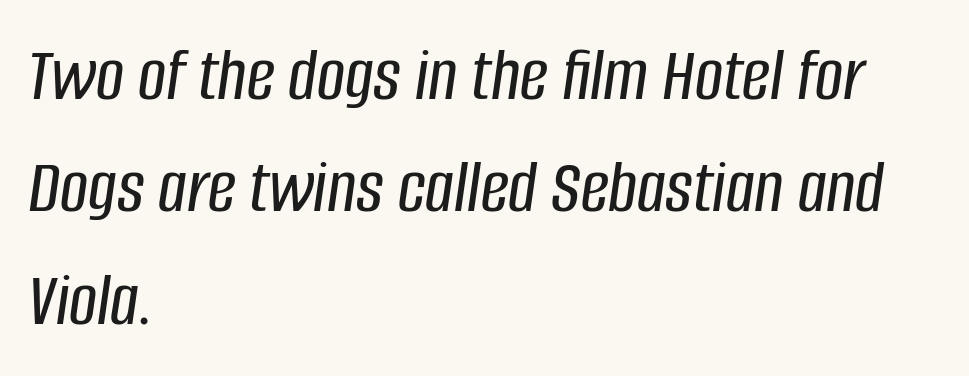
The image shows 78 px condensed type, italic (leaning right); set left-aligned, normal line spacing (1.44x), normal letter spacing, not underlined; low stroke contrast and a large x-height.
